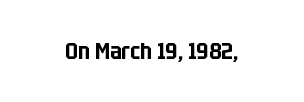
The image shows 23 px text type, upright; set centered, normal letter spacing, not underlined.
